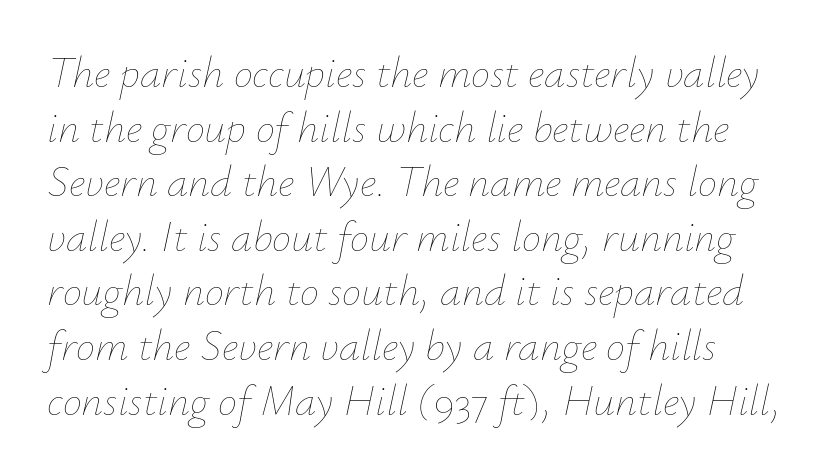
Q: Is the text bold? A: No.
Q: Is the text italic (slanted)? A: Yes, it leans right by about 12 degrees.
Q: Is the text underlined? A: No.
Q: How is the paragraph aligned? A: Left-aligned.
Q: Is the spacing between letters normal or unusually wide? A: Normal.
Q: Is the spacing between lines tight, normal or loose? A: Normal.
Q: Width (condensed, normal, or wide)? A: Normal.
Q: Stroke contrast? A: Low.
Q: x-height? A: Small.
Q: Monospaced? A: No.
